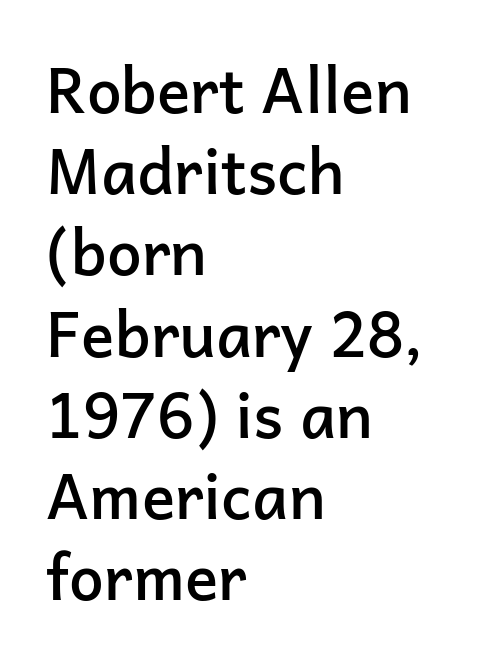
Q: Is the text bold? A: Semi-bold.
Q: Is the text italic (slanted)? A: No, it is upright.
Q: Is the typeface a serif or a sans-serif typeface? A: Sans-serif.
Q: Is the text underlined? A: No.
Q: How is the paragraph aligned? A: Left-aligned.
Q: Is the spacing between letters normal or unusually wide? A: Normal.
Q: Is the spacing between lines tight, normal or loose? A: Normal.
Q: Width (condensed, normal, or wide)? A: Normal.
Q: Stroke contrast? A: Low.
Q: x-height? A: Medium.
Q: Monospaced? A: No.
